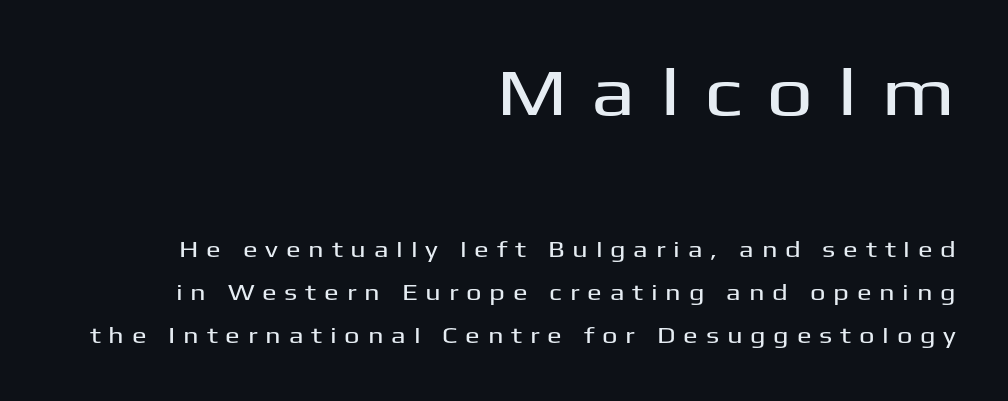
The image shows 67 px wide sans-serif type, upright; set right-aligned, loose line spacing (1.95x), unusually wide letter spacing (+0.35 em), not underlined; the first (top) block is 3.05x larger; medium stroke contrast and a medium x-height.
